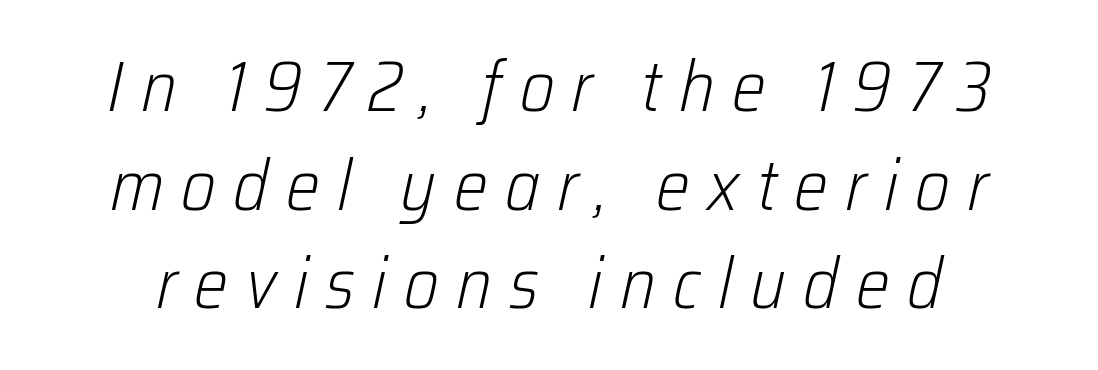
{"italic": "yes", "lean": "right", "slant_degrees": 12, "bold": "no", "weight": "light", "width": "condensed", "stroke_contrast": "low", "x_height": "medium", "monospaced": "no", "underline": "no", "align": "center", "line_spacing": "normal", "line_spacing_ratio": 1.37, "letter_spacing": "wide", "letter_spacing_em": 0.24, "glyph_px": 72}
